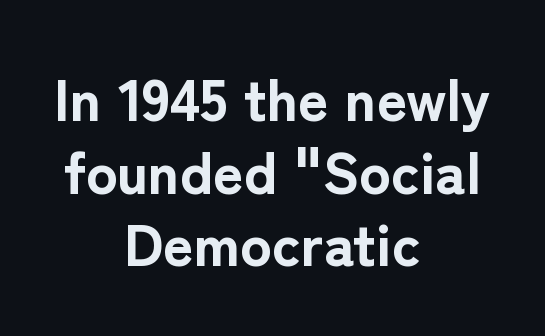
{"serif": "no", "italic": "no", "bold": "yes", "weight": "bold", "width": "normal", "stroke_contrast": "low", "x_height": "medium", "monospaced": "no", "underline": "no", "align": "center", "line_spacing_ratio": 1.23, "letter_spacing": "normal", "letter_spacing_em": 0.0, "glyph_px": 59}
